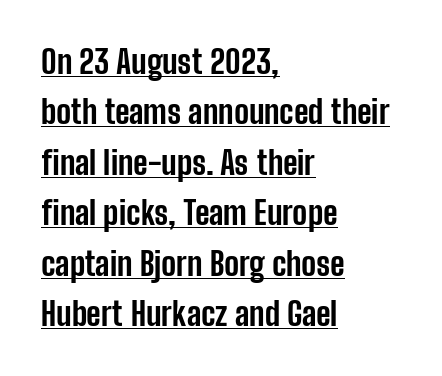
Is this a fixed-width face? No — the glyphs have proportional, varying widths. Stroke thickness is high; the sample reads as a true bold. Somebody hit Ctrl+U on this one — the words are underlined. Leading: standard. The letters carry no serifs — their stems end cleanly without finishing strokes. The text block is weighted toward the left margin, trailing off unevenly rightward.
